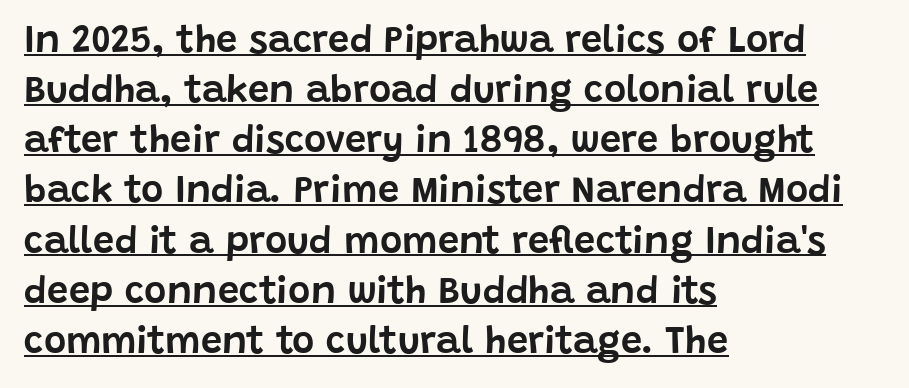
Is this a sans? Yes — the strokes have no serifs. This sample uses an upright cut, with every glyph sitting square on the baseline. This sample has the flowing, uneven cadence of proportional lettering. Somebody hit Ctrl+U on this one — the words are underlined. This sample is left-justified, so line endings fall wherever the words run out. No extra tracking has been applied to these lines.
